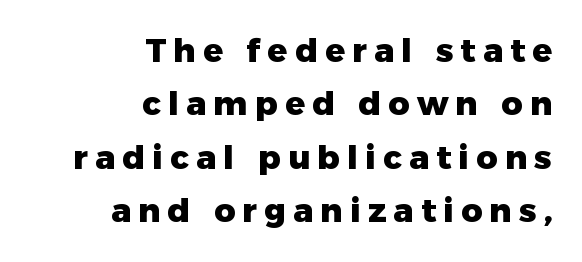
Q: Is the text bold? A: Yes.
Q: Is the text italic (slanted)? A: No, it is upright.
Q: Is the typeface a serif or a sans-serif typeface? A: Sans-serif.
Q: Is the text underlined? A: No.
Q: How is the paragraph aligned? A: Right-aligned.
Q: Is the spacing between letters normal or unusually wide? A: Unusually wide.
Q: Is the spacing between lines tight, normal or loose? A: Normal.
Q: Width (condensed, normal, or wide)? A: Normal.
Q: Stroke contrast? A: Low.
Q: x-height? A: Medium.
Q: Monospaced? A: No.
